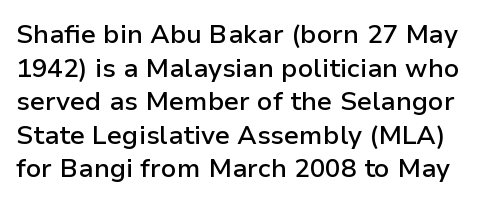
{"italic": "no", "bold": "semi", "underline": "no", "line_spacing": "normal", "line_spacing_ratio": 1.29, "letter_spacing": "normal", "letter_spacing_em": 0.0, "glyph_px": 26}
